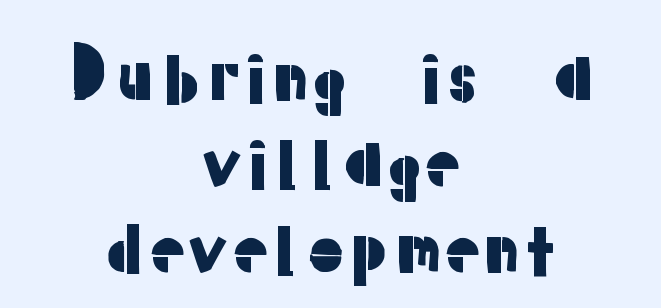
Q: Is the text italic (slanted)? A: No, it is upright.
Q: Is the typeface a serif or a sans-serif typeface? A: Sans-serif.
Q: Is the text underlined? A: No.
Q: How is the paragraph aligned? A: Centered.
Q: Is the spacing between letters normal or unusually wide? A: Normal.
Q: Width (condensed, normal, or wide)? A: Normal.
Q: Stroke contrast? A: Low.
Q: x-height? A: Medium.
Q: Monospaced? A: No.
